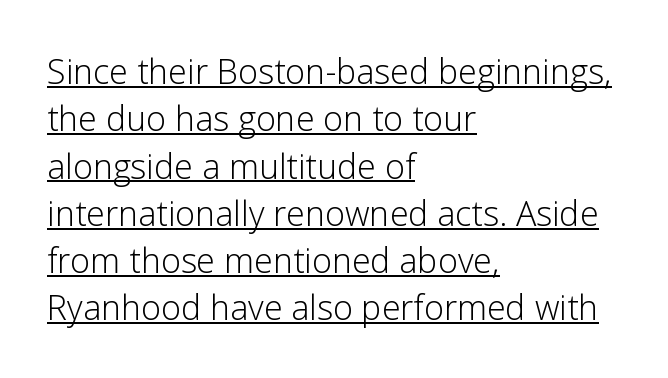
The image shows 34 px light sans-serif type, upright; set left-aligned, normal line spacing (1.39x), normal letter spacing, underlined; low stroke contrast and a medium x-height.
